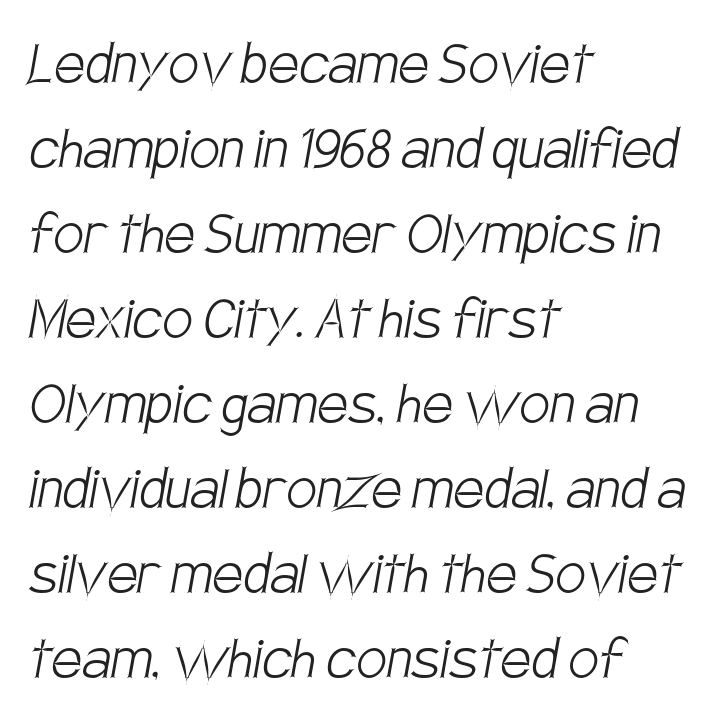
The image shows 68 px light, condensed sans-serif type; set left-aligned, normal line spacing (1.25x), normal letter spacing, not underlined; low stroke contrast and a large x-height.
